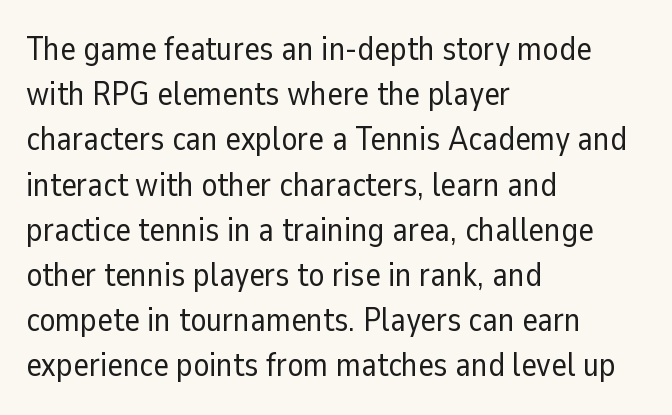
{"serif": "no", "italic": "no", "bold": "no", "weight": "regular", "width": "normal", "stroke_contrast": "low", "x_height": "medium", "monospaced": "no", "underline": "no", "align": "left", "line_spacing": "normal", "line_spacing_ratio": 1.37, "letter_spacing": "normal", "letter_spacing_em": 0.0, "glyph_px": 33}
